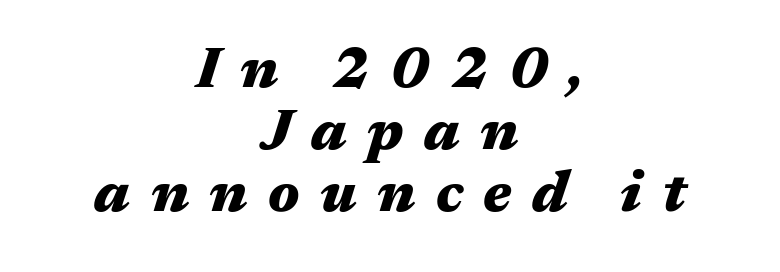
Rendered with sloped, italic letterforms. This rendering uses center alignment, leaving both contours irregular but symmetric. This sample uses expanded letter spacing, leaving extra air between glyphs. No word sits above an underline. One glance says dense: line gaps are narrower than usual. These lines are rendered in a variable-pitch font.
